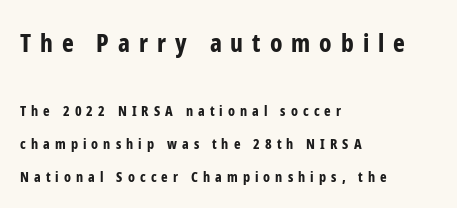
{"italic": "no", "bold": "yes", "underline": "no", "align": "left", "line_spacing": "loose", "line_spacing_ratio": 2.34, "letter_spacing": "wide", "letter_spacing_em": 0.36, "larger_block": "first", "size_ratio": 1.79, "glyph_px": 25}
